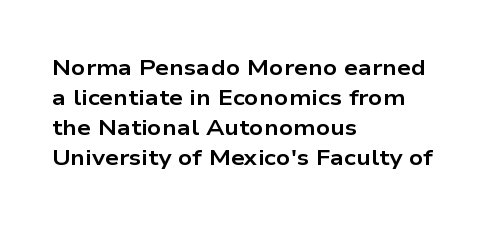
Q: Is the text bold? A: Yes.
Q: Is the text italic (slanted)? A: No, it is upright.
Q: Is the text underlined? A: No.
Q: How is the paragraph aligned? A: Left-aligned.
Q: Is the spacing between letters normal or unusually wide? A: Normal.
Q: Is the spacing between lines tight, normal or loose? A: Normal.
